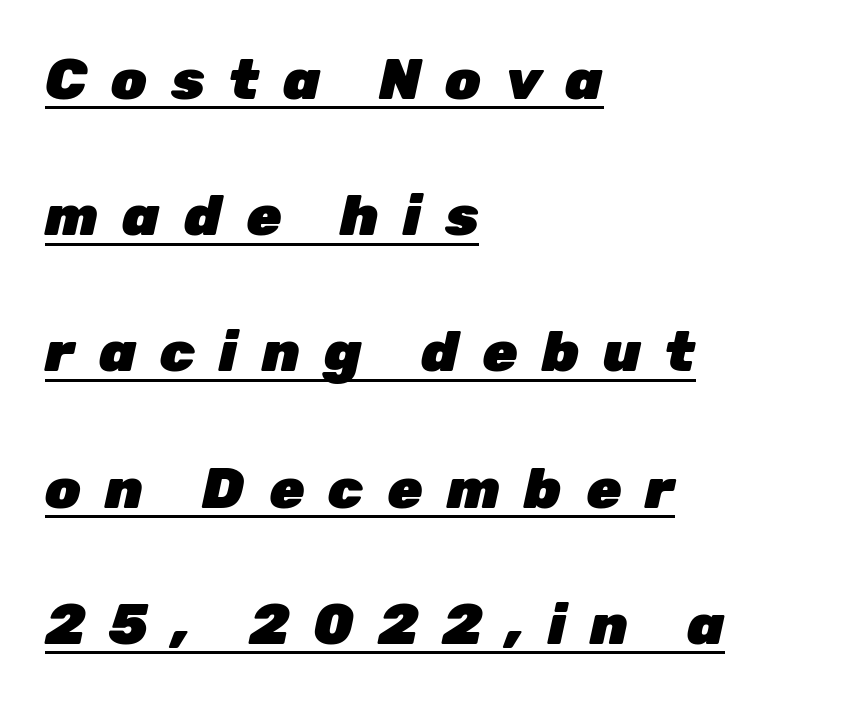
{"italic": "yes", "lean": "right", "slant_degrees": 12, "bold": "yes", "weight": "heavy", "width": "normal", "stroke_contrast": "low", "x_height": "medium", "monospaced": "no", "underline": "yes", "align": "left", "line_spacing": "loose", "line_spacing_ratio": 2.39, "letter_spacing": "wide", "letter_spacing_em": 0.42, "glyph_px": 57}
